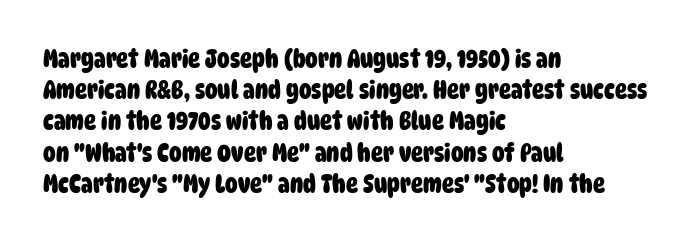
Horizontal alignment here is leftward, the default for most running prose. Rows of type keep a routine distance in the vertical direction. Bare-footed words on every line. Nothing unusual about the tracking: characters are spaced as the font intends.
